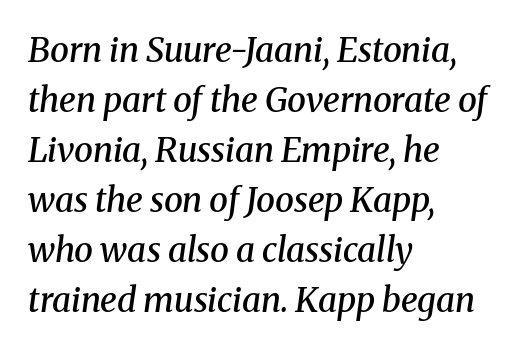
The image shows 34 px semibold serif type, italic (leaning right); set left-aligned, normal line spacing (1.47x), normal letter spacing, not underlined; medium stroke contrast and a medium x-height.
